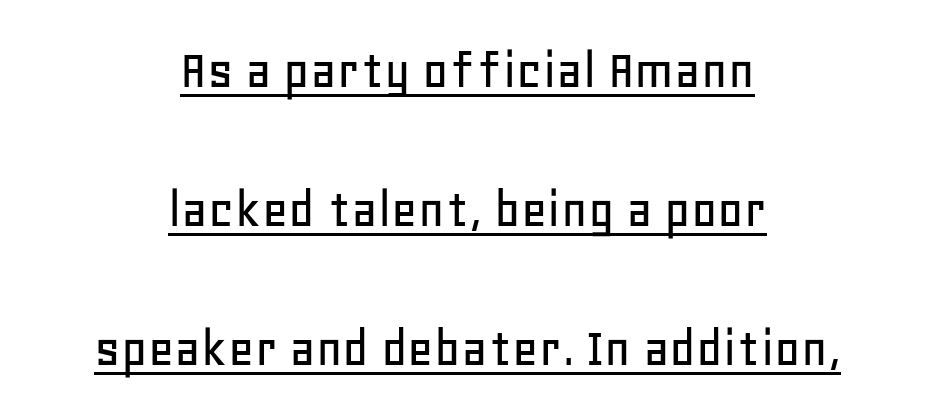
The type sits square on the baseline with zero lean. The sample's only ornament is a line tracing under the words. Layout note: lines centered. Students, note that the glyphs here touch the page at normal intervals. Interline gaps are noticeably wide in this sample. Here the designer chose a conventional face with non-uniform glyph widths.
